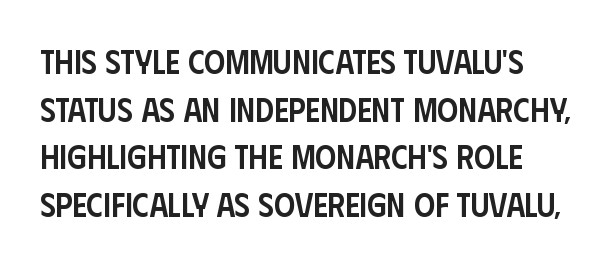
The image shows 33 px semibold, condensed sans-serif type, upright; set normal line spacing (1.44x), normal letter spacing, not underlined; low stroke contrast and a large x-height.
